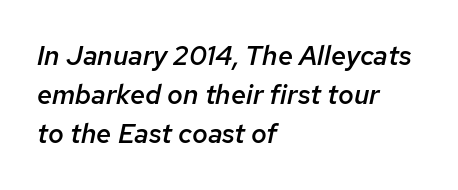
{"italic": "yes", "lean": "right", "slant_degrees": 12, "bold": "semi", "underline": "no", "align": "left", "line_spacing": "normal", "line_spacing_ratio": 1.45, "letter_spacing": "normal", "letter_spacing_em": 0.0, "glyph_px": 27}
